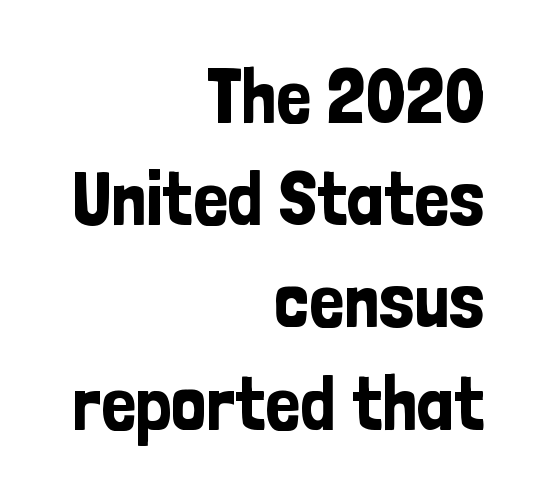
The image shows 78 px condensed sans-serif type, upright; set right-aligned, normal line spacing (1.31x), normal letter spacing, not underlined; low stroke contrast and a medium x-height.
